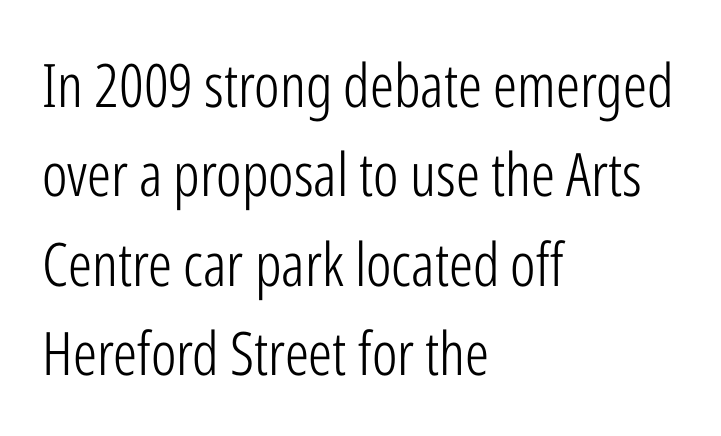
Students, observe: this is what conventionally led text looks like. The zone under the glyphs is completely vacant. The font sits on the lighter half of the weight spectrum, regular included. Proportional: the letters do not fall into vertical columns.
